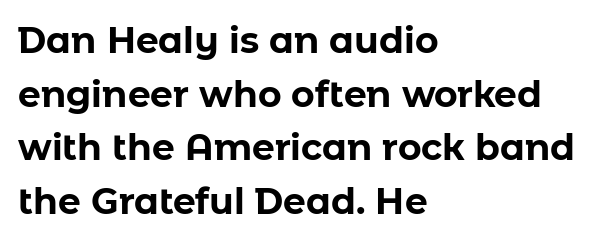
The image shows 36 px bold sans-serif type, upright; set left-aligned, normal line spacing (1.49x), normal letter spacing, not underlined; low stroke contrast and a medium x-height.
